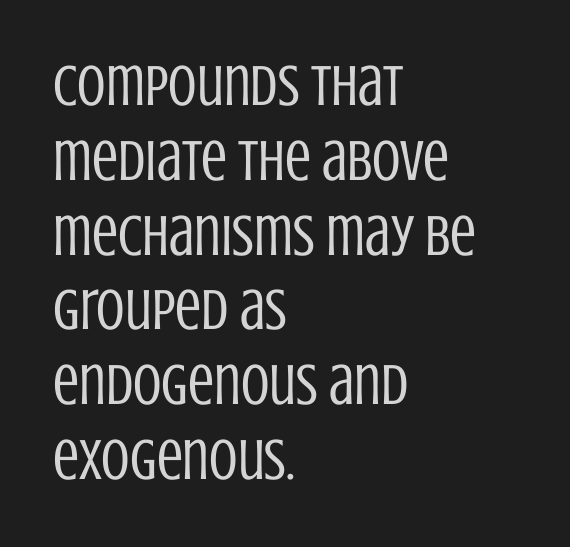
Q: Is the text bold? A: No.
Q: Is the text italic (slanted)? A: No, it is upright.
Q: Is the typeface a serif or a sans-serif typeface? A: Sans-serif.
Q: Is the text underlined? A: No.
Q: How is the paragraph aligned? A: Left-aligned.
Q: Is the spacing between letters normal or unusually wide? A: Normal.
Q: Is the spacing between lines tight, normal or loose? A: Normal.
Q: Width (condensed, normal, or wide)? A: Condensed.
Q: Stroke contrast? A: Low.
Q: x-height? A: Large.
Q: Monospaced? A: No.
